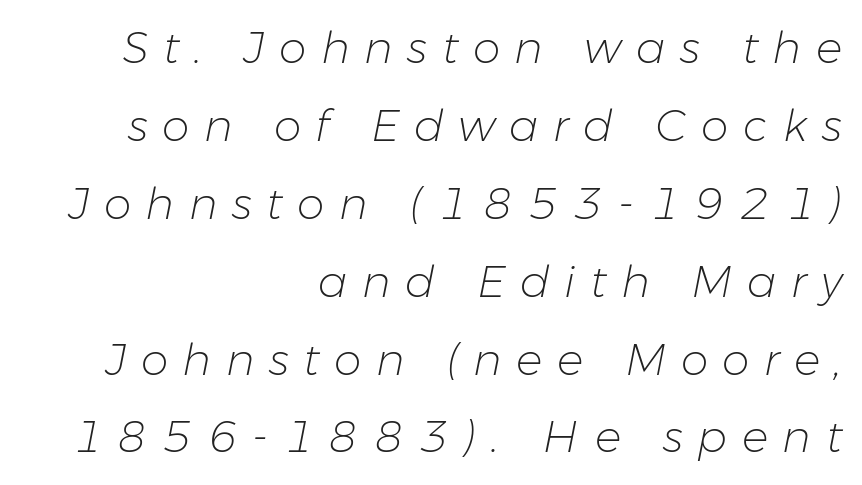
{"italic": "yes", "lean": "right", "slant_degrees": 11, "bold": "no", "weight": "light", "width": "normal", "stroke_contrast": "low", "x_height": "medium", "monospaced": "no", "underline": "no", "align": "right", "line_spacing_ratio": 1.77, "letter_spacing": "wide", "letter_spacing_em": 0.33, "glyph_px": 44}
